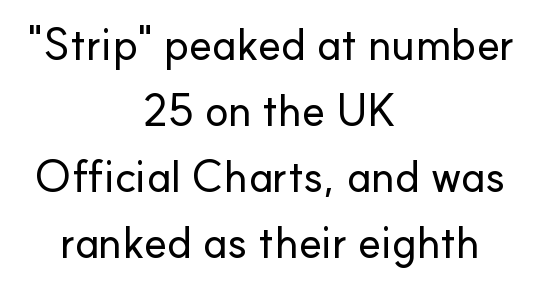
If you measured baseline to baseline, you'd find a middling distance. Stroke terminals: plain, sans-serif. The space beneath each line is pristine and unruled. The face used here is proportionally spaced, like ordinary book or web type.
